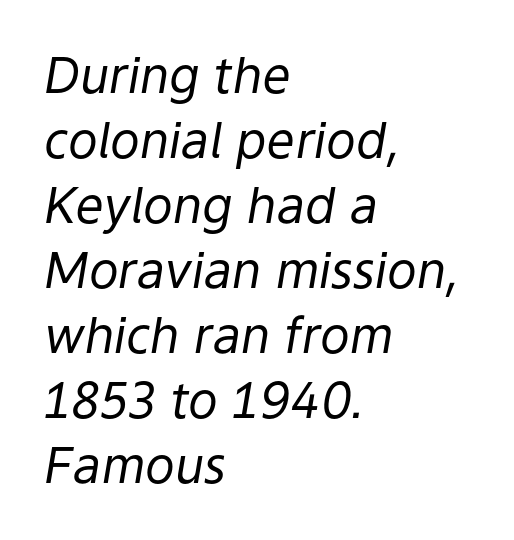
Q: Is the text bold? A: No.
Q: Is the text italic (slanted)? A: Yes, it leans right by about 9 degrees.
Q: Is the text underlined? A: No.
Q: How is the paragraph aligned? A: Left-aligned.
Q: Is the spacing between letters normal or unusually wide? A: Normal.
Q: Is the spacing between lines tight, normal or loose? A: Normal.
Q: Width (condensed, normal, or wide)? A: Normal.
Q: Stroke contrast? A: Low.
Q: x-height? A: Medium.
Q: Monospaced? A: No.
